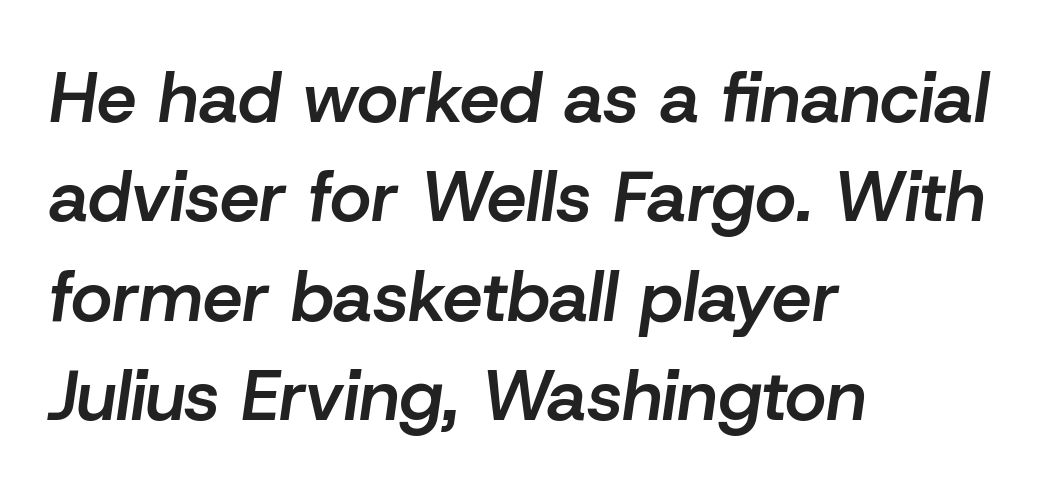
Descenders are the only things crossing below the line. The font's italic variant was chosen for this text. You could not count columns in this text — the font is proportionally spaced. The passage is arranged the way most books set body copy — flush left. A somewhat darkened texture: the type is semibold rather than bold. Regarding leading, the lines here are spaced in the standard way.
